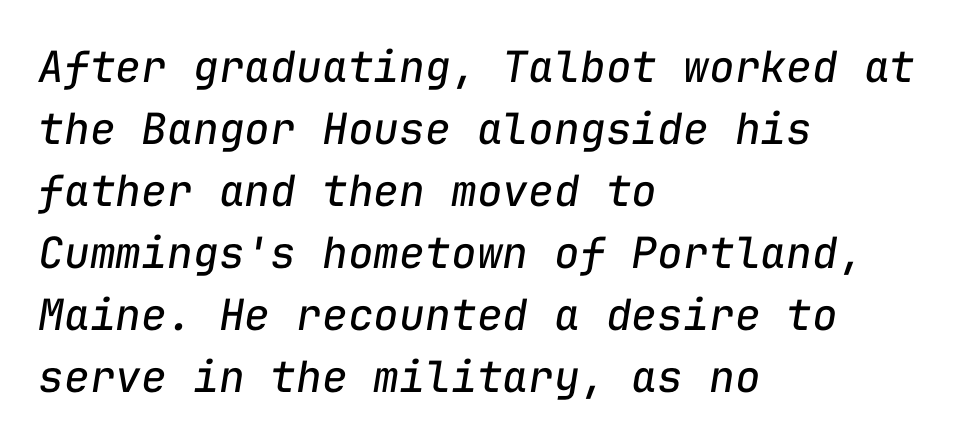
{"italic": "yes", "lean": "right", "slant_degrees": 9, "bold": "no", "weight": "regular", "width": "normal", "stroke_contrast": "low", "x_height": "medium", "monospaced": "yes", "underline": "no", "align": "left", "line_spacing": "normal", "line_spacing_ratio": 1.44, "letter_spacing": "normal", "letter_spacing_em": 0.0, "glyph_px": 43}
